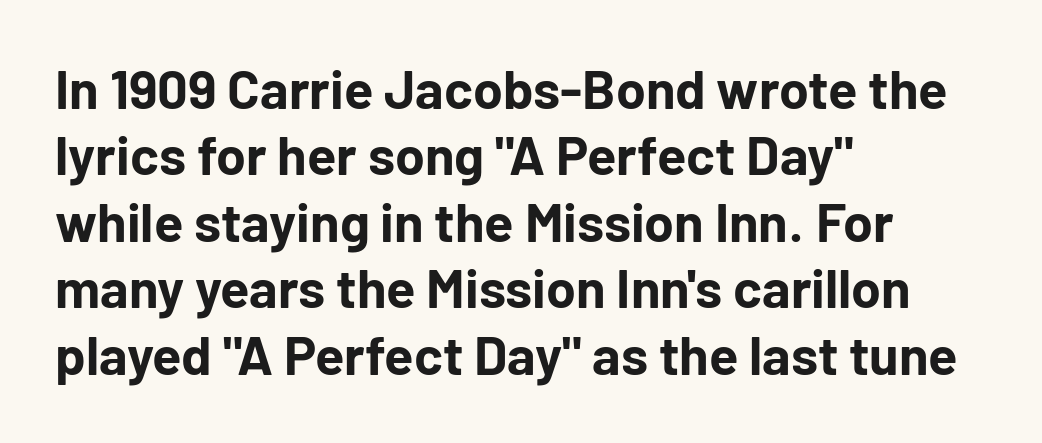
Q: Is the text bold? A: Yes.
Q: Is the text italic (slanted)? A: No, it is upright.
Q: Is the typeface a serif or a sans-serif typeface? A: Sans-serif.
Q: Is the text underlined? A: No.
Q: How is the paragraph aligned? A: Left-aligned.
Q: Is the spacing between letters normal or unusually wide? A: Normal.
Q: Width (condensed, normal, or wide)? A: Normal.
Q: Stroke contrast? A: Low.
Q: x-height? A: Medium.
Q: Monospaced? A: No.
